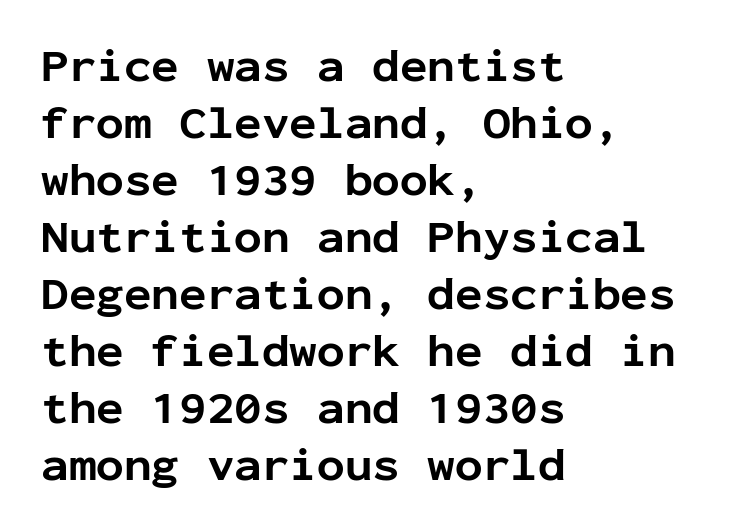
Think of a typewriter: that constant character pitch is what you see here. Classification — sans serif. Emphasis by weight is at full strength: bold. Line beginnings align vertically; line endings do not. Here the glyphs are tracked normally, forming tight word shapes.
